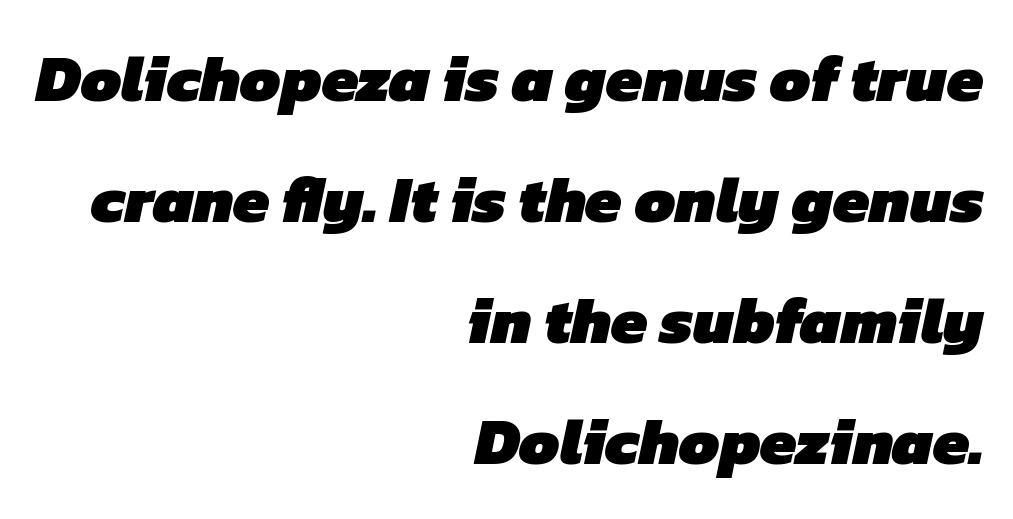
{"serif": "no", "bold": "yes", "weight": "heavy", "width": "normal", "stroke_contrast": "low", "x_height": "medium", "monospaced": "no", "underline": "no", "align": "right", "line_spacing_ratio": 1.86, "letter_spacing": "normal", "letter_spacing_em": 0.0, "glyph_px": 65}
